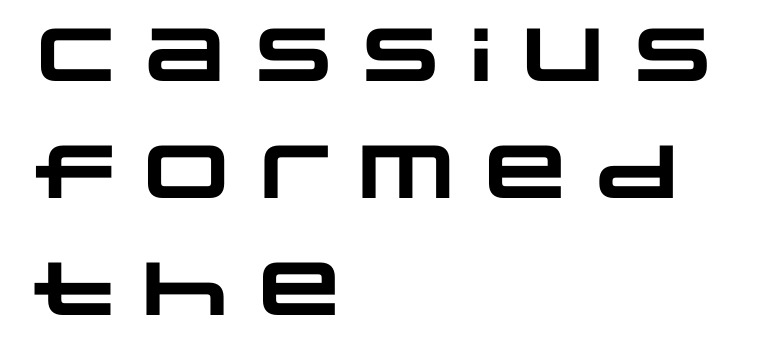
The letters are bold, with thick, heavy strokes. Reading down the column, the eye jumps a familiar distance to each next line. Descenders hang freely into open space. Character widths vary here, with narrow letters taking less room than wide ones. You can tell from the bare stems that sans-serif type was used. Is the block centered? No — it sits flush against the left margin.
